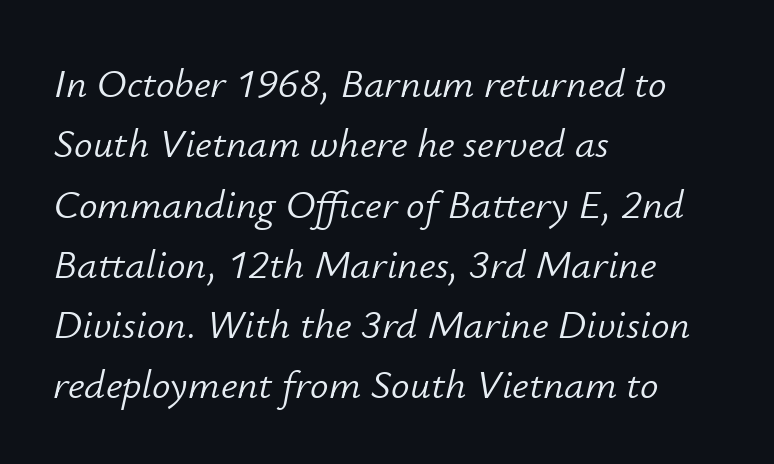
{"italic": "yes", "lean": "right", "slant_degrees": 12, "bold": "no", "weight": "light", "width": "normal", "stroke_contrast": "low", "x_height": "small", "monospaced": "no", "underline": "no", "align": "left", "line_spacing": "normal", "line_spacing_ratio": 1.47, "letter_spacing": "normal", "letter_spacing_em": 0.0, "glyph_px": 41}
